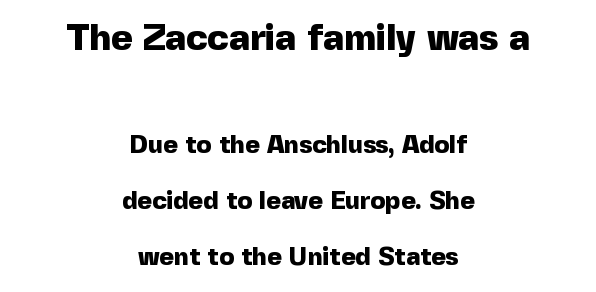
{"serif": "no", "italic": "no", "bold": "yes", "weight": "heavy", "width": "normal", "x_height": "medium", "monospaced": "no", "underline": "no", "align": "center", "line_spacing": "loose", "line_spacing_ratio": 2.23, "letter_spacing": "normal", "letter_spacing_em": 0.0, "larger_block": "first", "size_ratio": 1.48, "glyph_px": 37}
